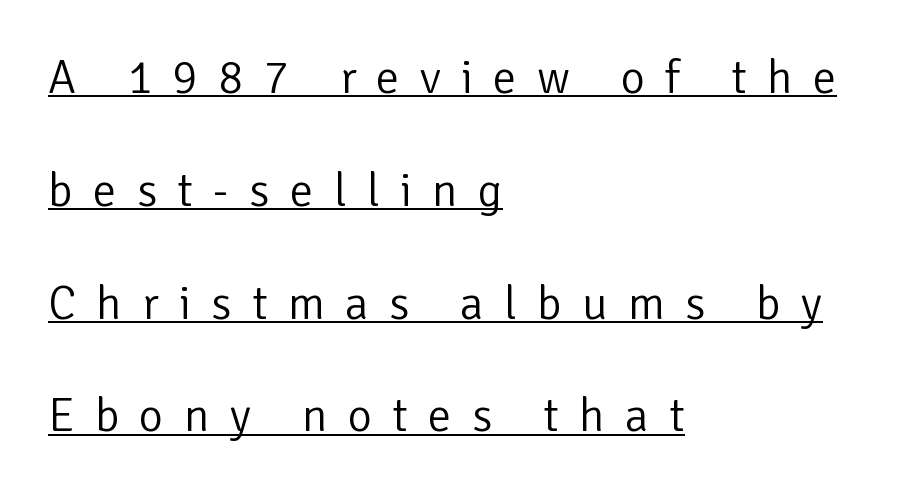
{"serif": "no", "italic": "no", "bold": "no", "weight": "light", "width": "normal", "stroke_contrast": "low", "x_height": "medium", "monospaced": "no", "underline": "yes", "align": "left", "line_spacing": "loose", "line_spacing_ratio": 2.4, "letter_spacing": "wide", "letter_spacing_em": 0.43, "glyph_px": 47}
